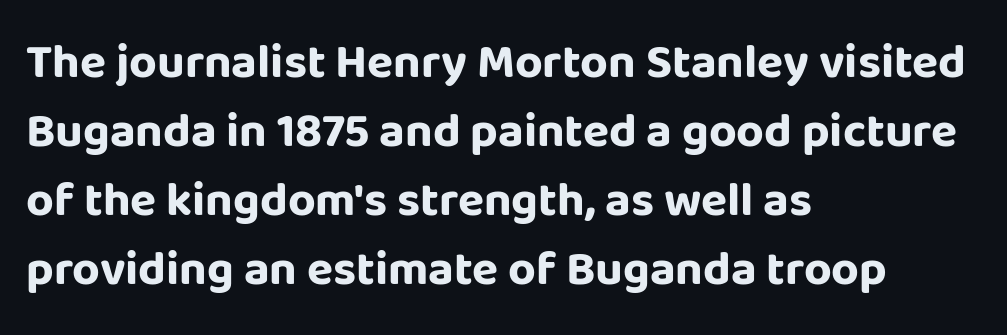
The type sits square on the baseline with zero lean. Here the glyphs are tracked normally, forming tight word shapes. The text was rendered using a sans face with plain stroke endings. The specimen omits any rule beneath the text block's lines.
